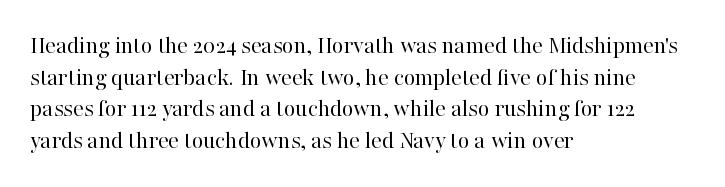
Q: Is the text bold? A: No.
Q: Is the text italic (slanted)? A: No, it is upright.
Q: Is the text underlined? A: No.
Q: How is the paragraph aligned? A: Left-aligned.
Q: Is the spacing between letters normal or unusually wide? A: Normal.
Q: Is the spacing between lines tight, normal or loose? A: Normal.
